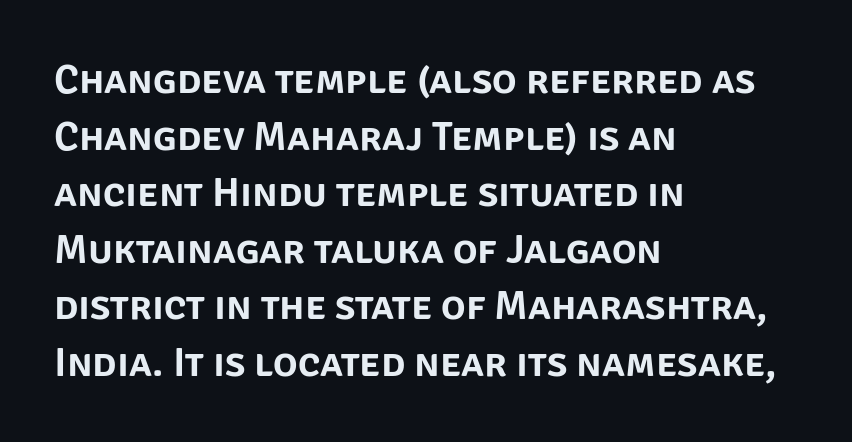
The image shows 41 px sans-serif type, upright; set left-aligned, normal line spacing (1.38x), normal letter spacing, not underlined; low stroke contrast and a large x-height.
